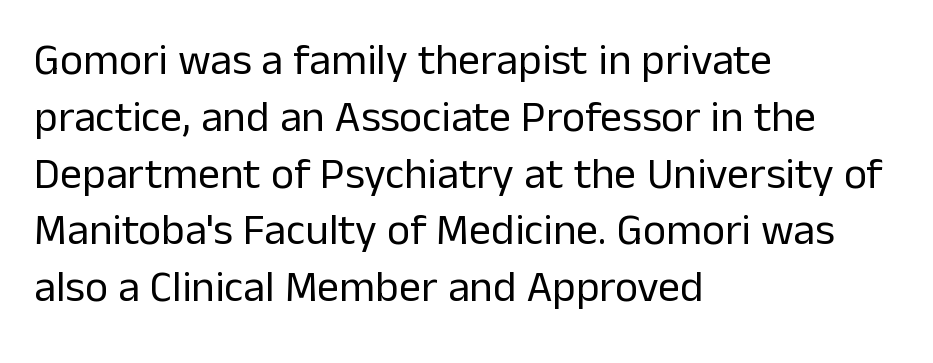
The image shows 44 px regular-weight sans-serif type, upright; set left-aligned, normal line spacing (1.29x), normal letter spacing, not underlined; low stroke contrast and a medium x-height.
